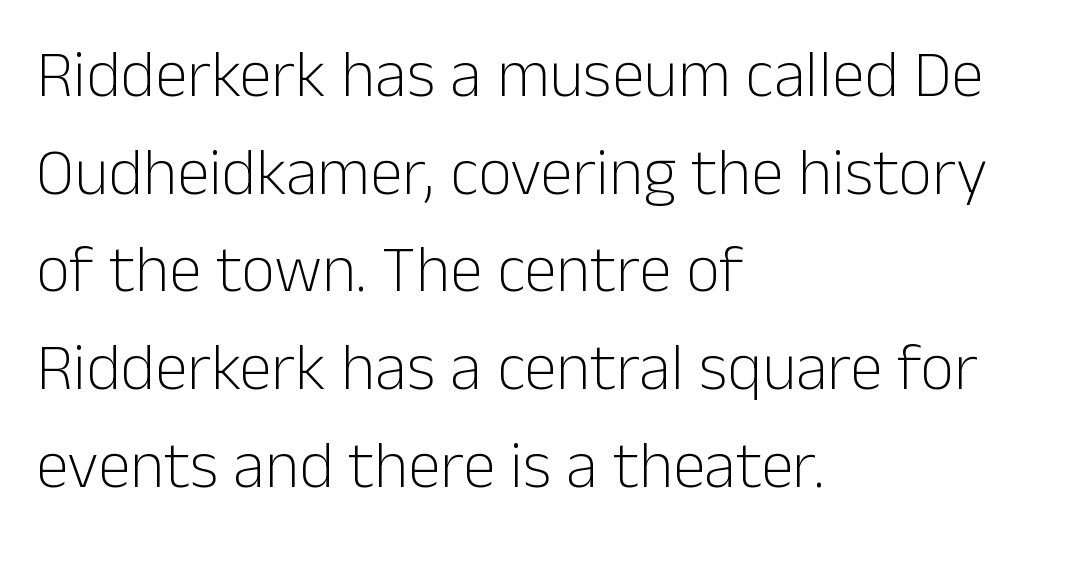
Q: Is the text bold? A: No.
Q: Is the text italic (slanted)? A: No, it is upright.
Q: Is the typeface a serif or a sans-serif typeface? A: Sans-serif.
Q: Is the text underlined? A: No.
Q: How is the paragraph aligned? A: Left-aligned.
Q: Is the spacing between letters normal or unusually wide? A: Normal.
Q: Is the spacing between lines tight, normal or loose? A: Normal.
Q: Width (condensed, normal, or wide)? A: Normal.
Q: Stroke contrast? A: Low.
Q: x-height? A: Medium.
Q: Monospaced? A: No.
